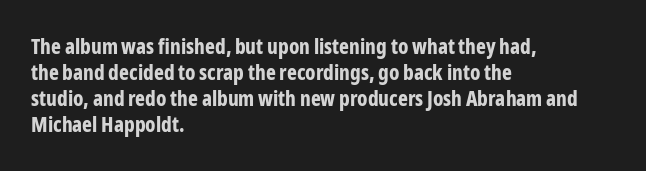
The strokes are fattened all the way to bold. Visually the block forms a straight wall on the left and a jagged coastline on the right. A typesetter would mark this as roman, not italic. The words here are not underlined.
